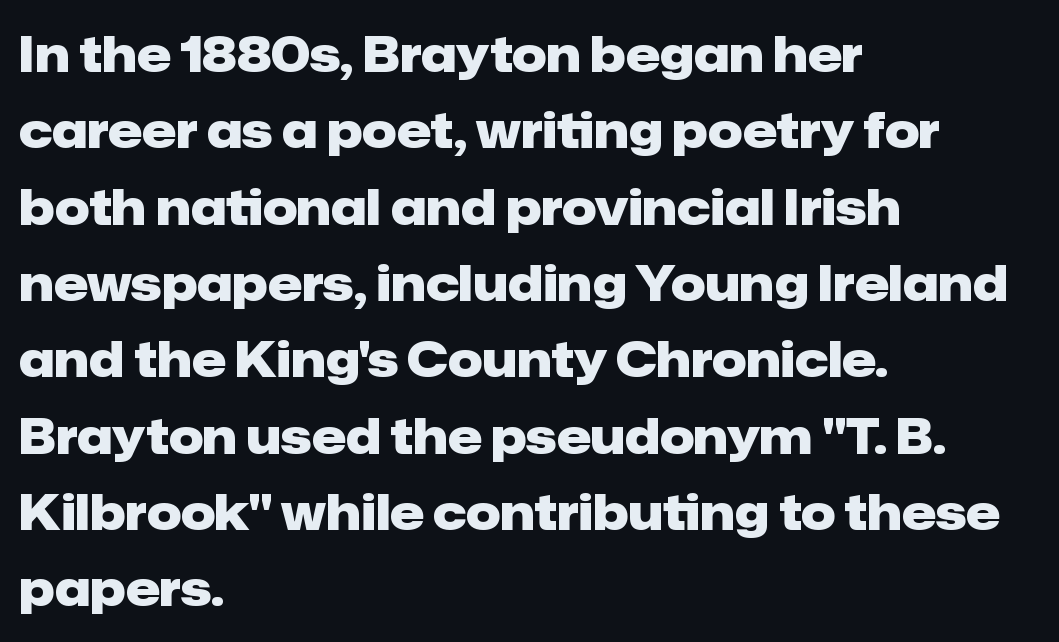
{"serif": "no", "italic": "no", "bold": "yes", "weight": "heavy", "width": "normal", "stroke_contrast": "low", "x_height": "medium", "monospaced": "no", "underline": "no", "align": "left", "line_spacing": "normal", "line_spacing_ratio": 1.59, "letter_spacing": "normal", "letter_spacing_em": 0.0, "glyph_px": 48}
